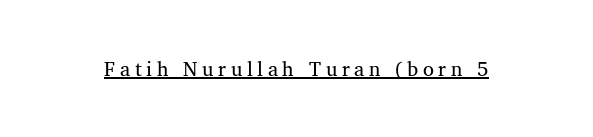
{"bold": "no", "underline": "yes", "letter_spacing": "wide", "letter_spacing_em": 0.23, "glyph_px": 20}
